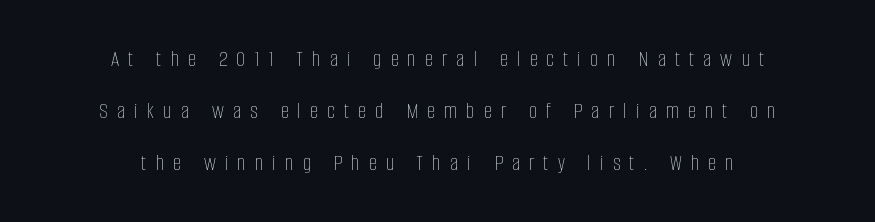
{"italic": "no", "bold": "no", "underline": "no", "align": "center", "line_spacing": "loose", "line_spacing_ratio": 2.26, "letter_spacing": "wide", "letter_spacing_em": 0.4, "glyph_px": 23}
